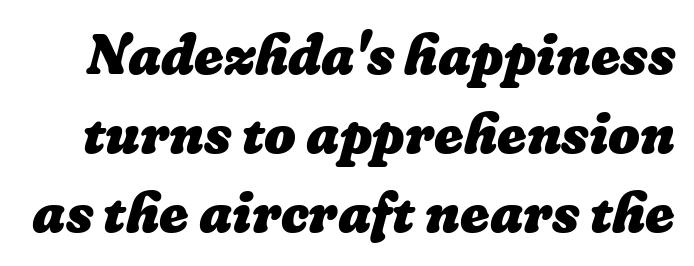
Q: Is the text bold? A: Yes.
Q: Is the text underlined? A: No.
Q: Is the spacing between letters normal or unusually wide? A: Normal.
Q: Is the spacing between lines tight, normal or loose? A: Normal.
Q: Width (condensed, normal, or wide)? A: Normal.
Q: Stroke contrast? A: Low.
Q: x-height? A: Medium.
Q: Monospaced? A: No.
